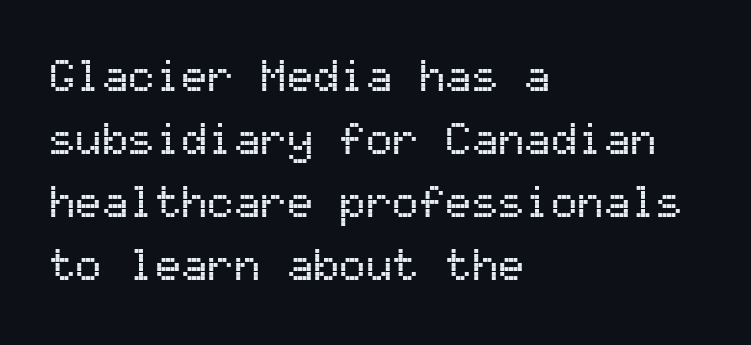
Q: Is the text italic (slanted)? A: No, it is upright.
Q: Is the typeface a serif or a sans-serif typeface? A: Sans-serif.
Q: Is the text underlined? A: No.
Q: How is the paragraph aligned? A: Left-aligned.
Q: Is the spacing between letters normal or unusually wide? A: Normal.
Q: Is the spacing between lines tight, normal or loose? A: Normal.
Q: Width (condensed, normal, or wide)? A: Normal.
Q: Stroke contrast? A: Medium.
Q: x-height? A: Medium.
Q: Monospaced? A: Yes.
